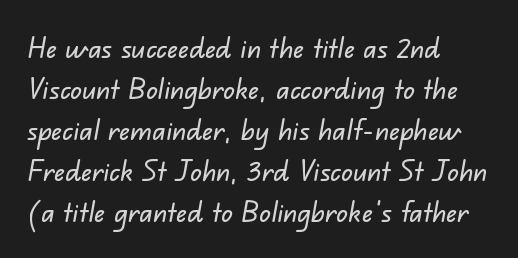
{"serif": "no", "width": "normal", "stroke_contrast": "low", "x_height": "small", "monospaced": "no", "underline": "no", "align": "left", "line_spacing": "normal", "line_spacing_ratio": 1.41, "letter_spacing": "normal", "letter_spacing_em": 0.0, "glyph_px": 29}
